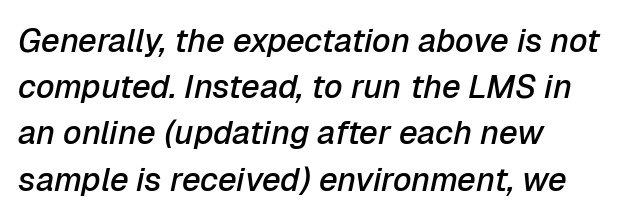
{"italic": "yes", "lean": "right", "slant_degrees": 12, "bold": "semi", "weight": "semibold", "width": "normal", "stroke_contrast": "low", "x_height": "medium", "monospaced": "no", "underline": "no", "align": "left", "line_spacing": "normal", "line_spacing_ratio": 1.4, "letter_spacing": "normal", "letter_spacing_em": 0.0, "glyph_px": 33}
